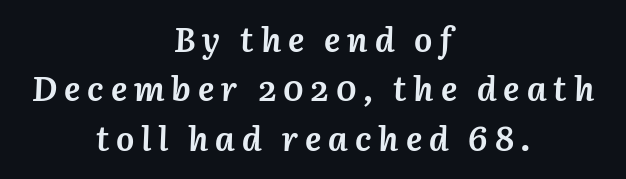
Underlining? Definitely not there. These lines have a slow, spaced-out rhythm from letter to letter. Rendered with sloped, italic letterforms. Note the varied advance widths — an 'i' is clearly narrower than an 'm'.
